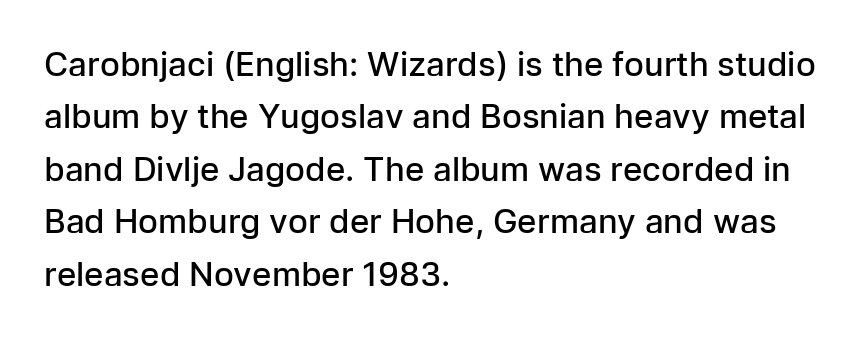
{"serif": "no", "italic": "no", "bold": "semi", "weight": "semibold", "width": "normal", "stroke_contrast": "low", "x_height": "medium", "monospaced": "no", "underline": "no", "align": "left", "line_spacing": "normal", "line_spacing_ratio": 1.59, "letter_spacing": "normal", "letter_spacing_em": 0.0, "glyph_px": 33}
